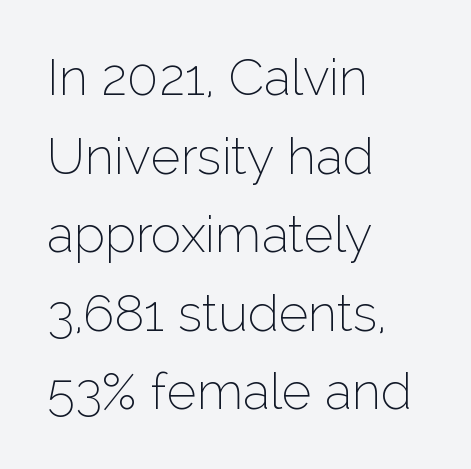
The image shows 51 px thin sans-serif type, upright; set left-aligned, normal line spacing (1.54x), normal letter spacing, not underlined; low stroke contrast and a medium x-height.
